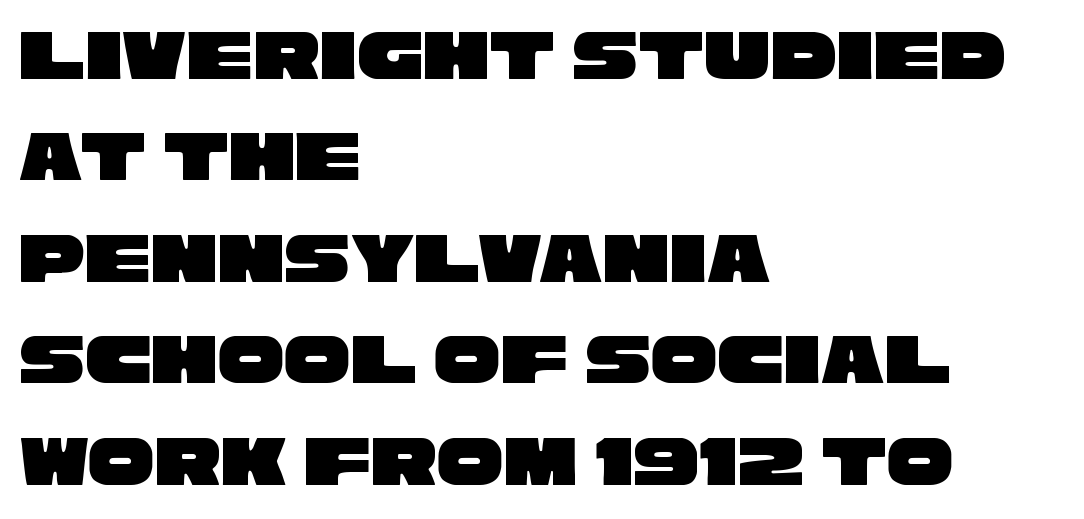
Is there much room between lines? A standard amount, neither cramped nor airy. Compared with a centered layout, this one pins lines to the left instead. Is the letter spacing exaggerated? No — it looks like the ordinary default. No word sits above an underline.
